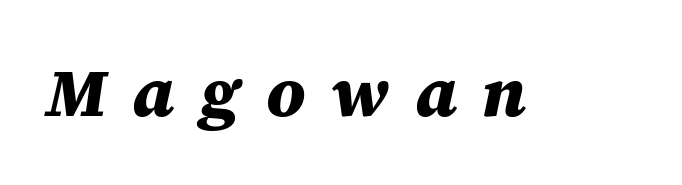
Q: Is the text bold? A: Yes.
Q: Is the text italic (slanted)? A: Yes, it leans right by about 12 degrees.
Q: Is the text underlined? A: No.
Q: Is the spacing between letters normal or unusually wide? A: Unusually wide.
Q: Width (condensed, normal, or wide)? A: Normal.
Q: Stroke contrast? A: Medium.
Q: x-height? A: Large.
Q: Monospaced? A: No.
